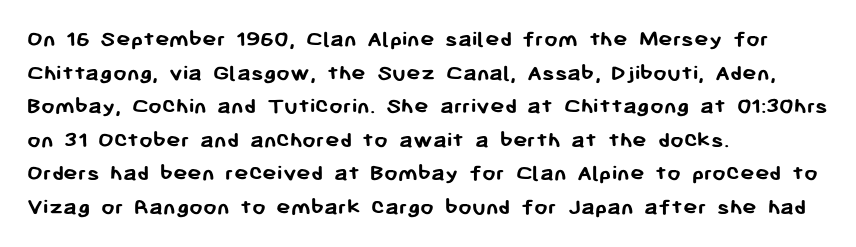
The image shows 24 px bold type, upright; set left-aligned, normal line spacing (1.4x), normal letter spacing, not underlined.
